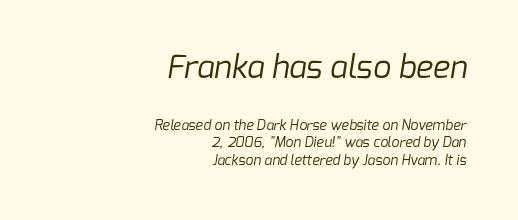
Q: Is the text bold? A: No.
Q: Is the typeface a serif or a sans-serif typeface? A: Sans-serif.
Q: Is the text underlined? A: No.
Q: How is the paragraph aligned? A: Right-aligned.
Q: Is the spacing between letters normal or unusually wide? A: Normal.
Q: Is the spacing between lines tight, normal or loose? A: Normal.
Q: Which block of text is set in a larger size, the first (top) or the second (bottom)? A: The first (top) one.
Q: Width (condensed, normal, or wide)? A: Normal.
Q: Stroke contrast? A: Low.
Q: x-height? A: Medium.
Q: Monospaced? A: No.
